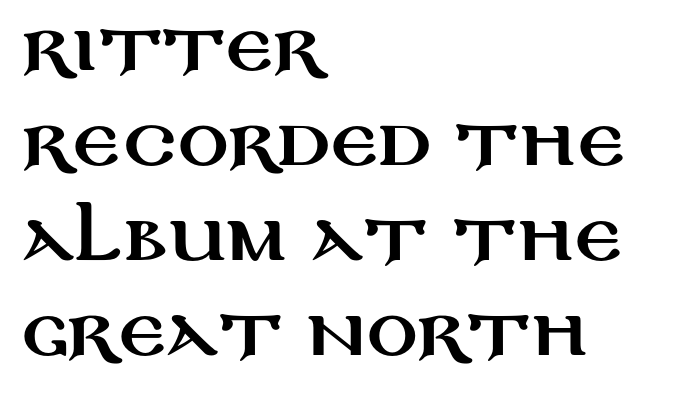
{"serif": "no", "italic": "no", "width": "wide", "stroke_contrast": "medium", "x_height": "large", "monospaced": "no", "underline": "no", "align": "left", "line_spacing": "normal", "line_spacing_ratio": 1.51, "letter_spacing": "normal", "letter_spacing_em": 0.0, "glyph_px": 63}
